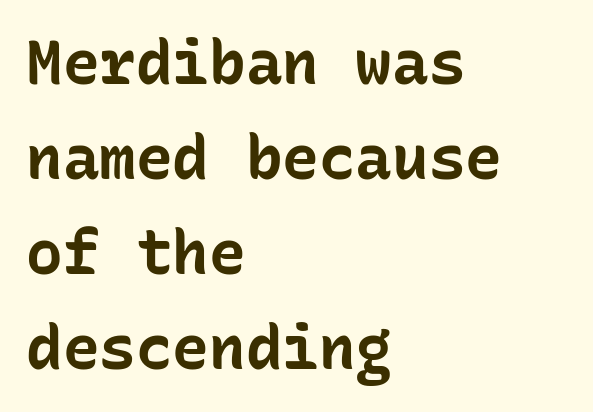
The image shows 61 px bold sans-serif type, upright, monospaced; set left-aligned, normal line spacing (1.56x), normal letter spacing, not underlined; low stroke contrast and a medium x-height.
